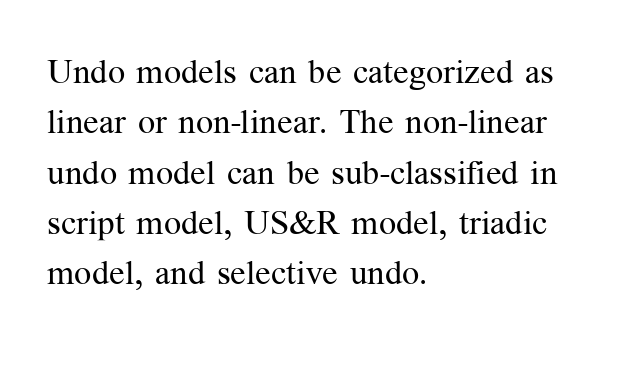
Q: Is the text bold? A: No.
Q: Is the text italic (slanted)? A: No, it is upright.
Q: Is the typeface a serif or a sans-serif typeface? A: Serif.
Q: Is the text underlined? A: No.
Q: How is the paragraph aligned? A: Left-aligned.
Q: Is the spacing between letters normal or unusually wide? A: Normal.
Q: Is the spacing between lines tight, normal or loose? A: Normal.
Q: Width (condensed, normal, or wide)? A: Normal.
Q: Stroke contrast? A: Medium.
Q: x-height? A: Medium.
Q: Monospaced? A: No.
